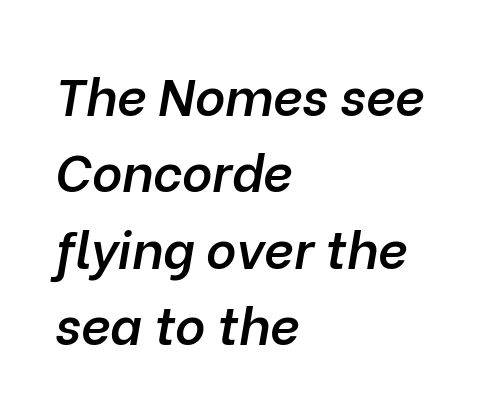
These lines are rendered in a variable-pitch font. Students, note that the glyphs here touch the page at normal intervals. The glyphs have the mass of a demibold cut, below bold. The lines are quadded left.
